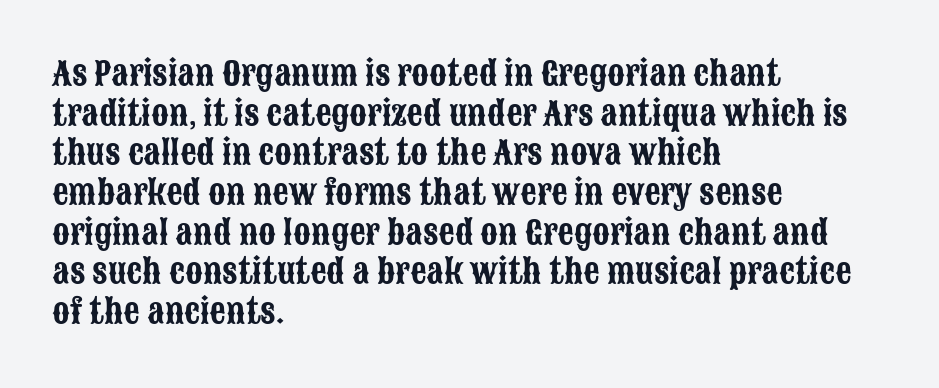
The line texture is even and compact thanks to regular tracking. Nope, not italic — everything's standing straight. Type without underlining. A sans-serif font was chosen for this passage. Here the designer chose a conventional face with non-uniform glyph widths.
